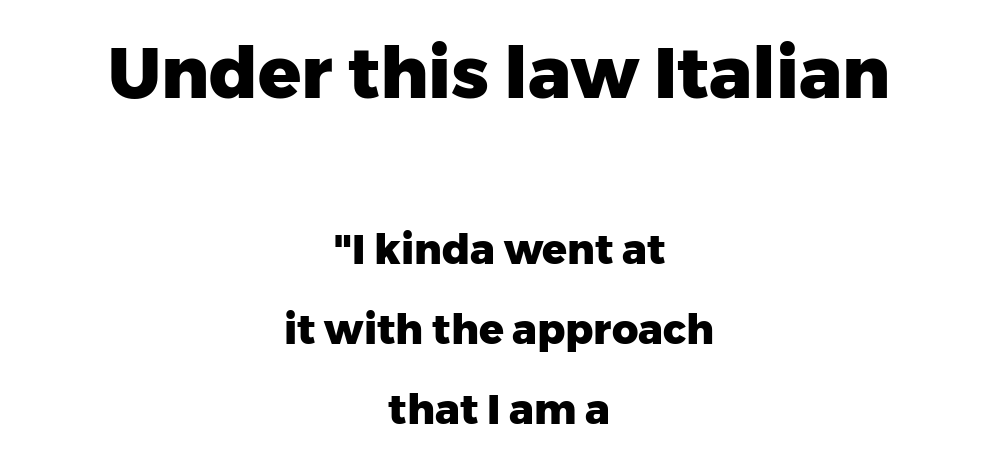
These lines are centered, leaving both edges ragged. Size hierarchy here favors the leading block over the trailing one. You could fit nearly another row in the gap between these rows. The type family on display is of the sans-serif kind.
